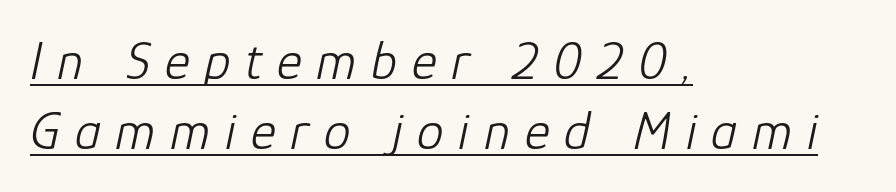
{"italic": "yes", "lean": "right", "slant_degrees": 12, "bold": "no", "weight": "light", "width": "normal", "stroke_contrast": "low", "x_height": "medium", "monospaced": "no", "underline": "yes", "align": "left", "line_spacing": "normal", "line_spacing_ratio": 1.3, "letter_spacing": "wide", "letter_spacing_em": 0.27, "glyph_px": 54}
